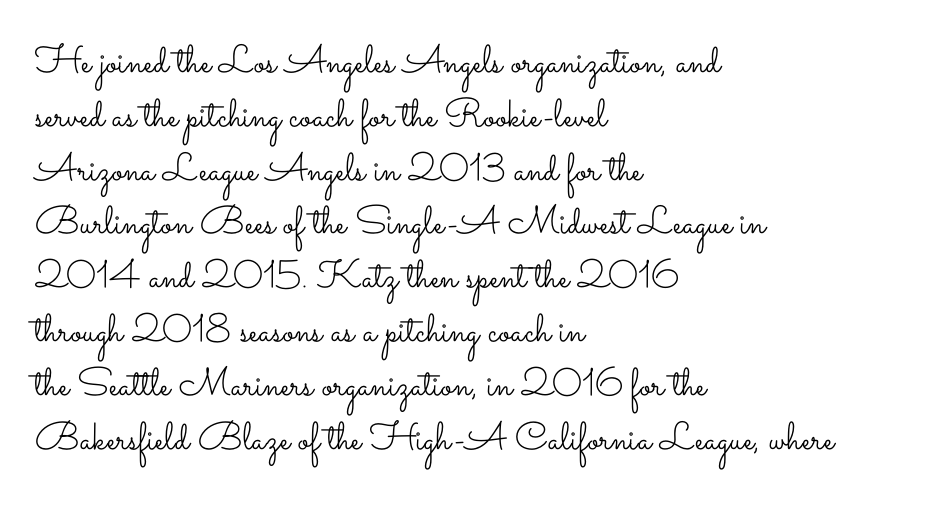
This sample keeps an unexceptional amount of space between lines. The paragraph has a hard left edge and a soft right edge. Honestly, there is no underline to notice here at all. Words appear dense and cohesive because spacing is normal. Weight: in the light-to-regular range.
